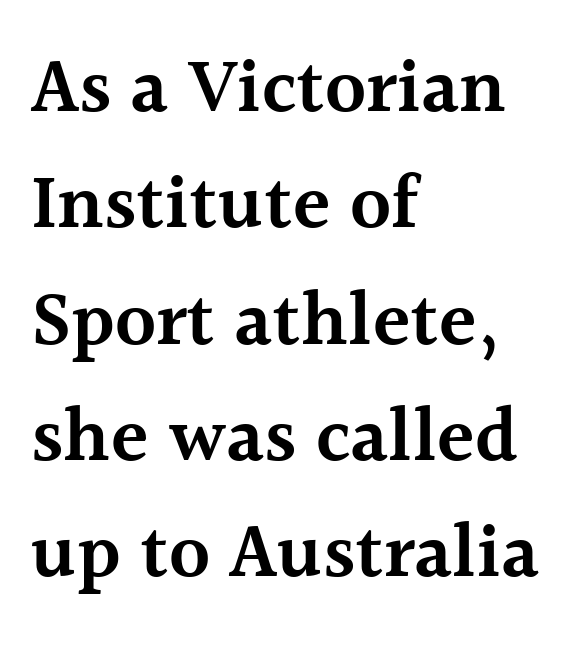
Typeset ragged right — the left edge is the straight one. Ascenders rise straight up at ninety degrees. Examine the stroke ends and you'll spot serifs. Do the characters align in a grid? No, the font is proportional. Slightly chunky letters — semibold, I'd say, not full bold.
